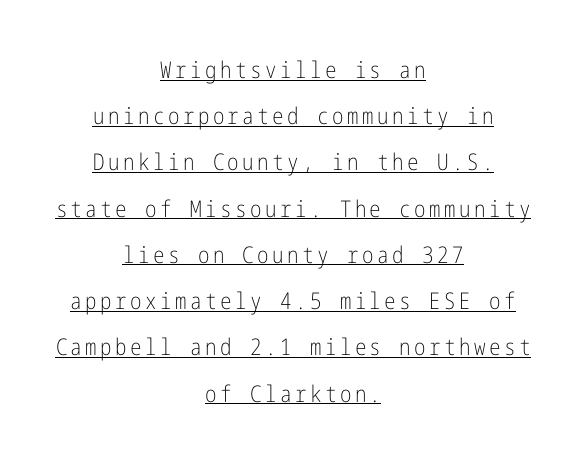
The image shows 23 px text type, upright; set centered, loose line spacing (2.01x), underlined.
